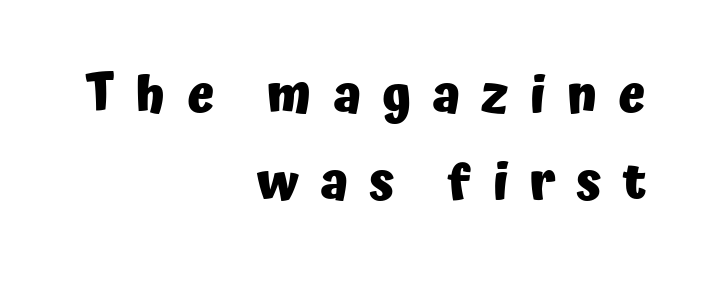
Q: Is the text bold? A: Yes.
Q: Is the text italic (slanted)? A: No, it is upright.
Q: Is the typeface a serif or a sans-serif typeface? A: Sans-serif.
Q: Is the text underlined? A: No.
Q: How is the paragraph aligned? A: Right-aligned.
Q: Is the spacing between letters normal or unusually wide? A: Unusually wide.
Q: Width (condensed, normal, or wide)? A: Normal.
Q: Stroke contrast? A: Low.
Q: x-height? A: Medium.
Q: Monospaced? A: No.
